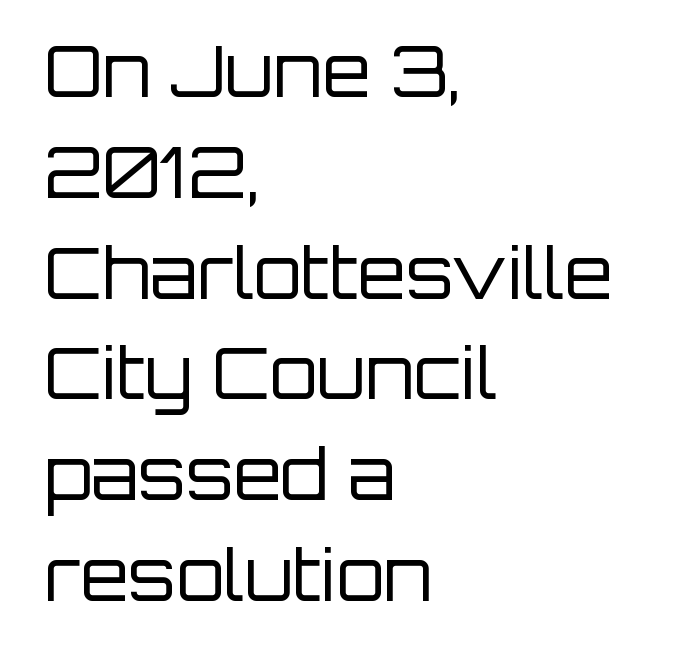
The image shows 70 px regular-weight sans-serif type, upright; set left-aligned, normal line spacing (1.44x), normal letter spacing, not underlined; low stroke contrast and a large x-height.
